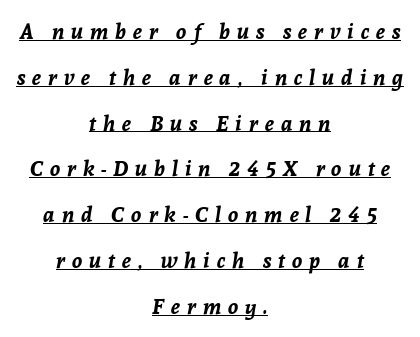
If you folded the block vertically in half, each line would mirror itself in length. Observe the wide spacing: letters keep a clear distance from each other. Vertically, the passage feels expansive, rows floating well apart. Thick stems and heavy bowls — unmistakably bold. The glyphs look as if they've been sheared to an angle.
